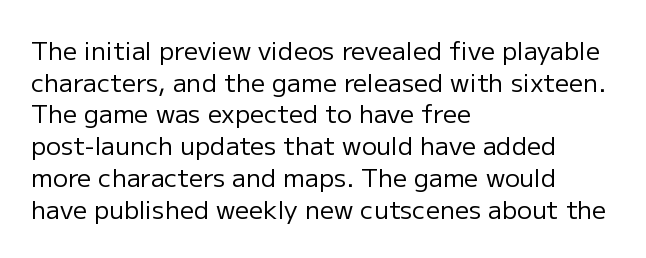
Q: Is the text bold? A: No.
Q: Is the text italic (slanted)? A: No, it is upright.
Q: Is the text underlined? A: No.
Q: How is the paragraph aligned? A: Left-aligned.
Q: Is the spacing between letters normal or unusually wide? A: Normal.
Q: Is the spacing between lines tight, normal or loose? A: Normal.
